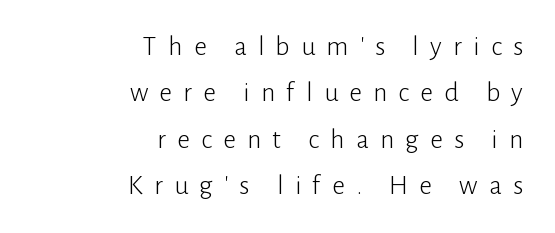
{"serif": "no", "italic": "no", "bold": "no", "weight": "light", "width": "normal", "stroke_contrast": "low", "x_height": "medium", "monospaced": "no", "underline": "no", "align": "right", "line_spacing": "normal", "line_spacing_ratio": 1.66, "letter_spacing": "wide", "letter_spacing_em": 0.4, "glyph_px": 28}
